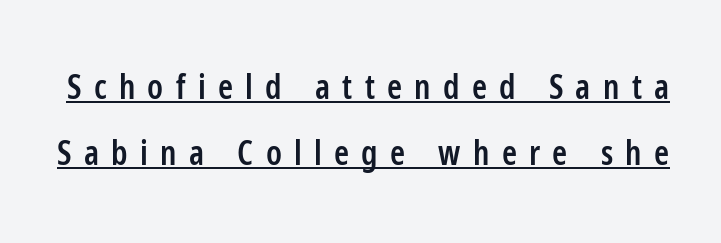
Q: Is the text bold? A: Semi-bold.
Q: Is the text italic (slanted)? A: No, it is upright.
Q: Is the typeface a serif or a sans-serif typeface? A: Sans-serif.
Q: Is the text underlined? A: Yes.
Q: Is the spacing between letters normal or unusually wide? A: Unusually wide.
Q: Is the spacing between lines tight, normal or loose? A: Loose.
Q: Width (condensed, normal, or wide)? A: Condensed.
Q: Stroke contrast? A: Low.
Q: x-height? A: Medium.
Q: Monospaced? A: No.
